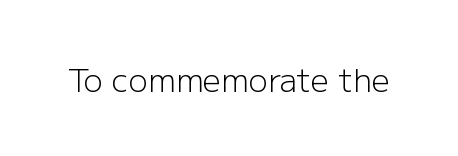
The image shows 32 px light sans-serif type, upright; set normal letter spacing, not underlined; low stroke contrast and a medium x-height.
